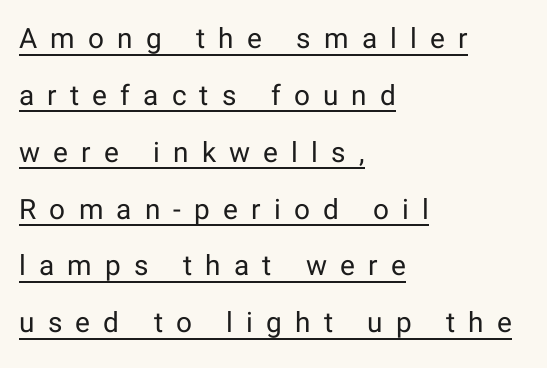
Upright lettering throughout. The characters display no serif detailing; their extremities are plain. The lettering is marked with a stroke running underneath it. What stands out about the letter spacing? Its width — letters are far apart.
